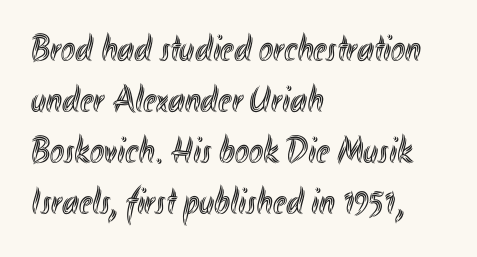
{"width": "condensed", "x_height": "small", "monospaced": "no", "underline": "no", "align": "left", "line_spacing": "normal", "line_spacing_ratio": 1.34, "letter_spacing": "normal", "letter_spacing_em": 0.0, "glyph_px": 38}
